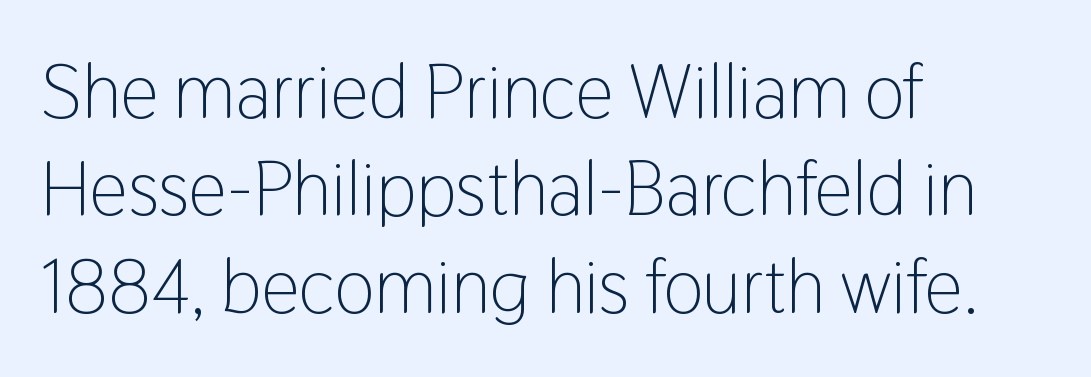
Q: Is the text bold? A: No.
Q: Is the text italic (slanted)? A: No, it is upright.
Q: Is the typeface a serif or a sans-serif typeface? A: Sans-serif.
Q: Is the text underlined? A: No.
Q: How is the paragraph aligned? A: Left-aligned.
Q: Is the spacing between letters normal or unusually wide? A: Normal.
Q: Is the spacing between lines tight, normal or loose? A: Normal.
Q: Width (condensed, normal, or wide)? A: Condensed.
Q: Stroke contrast? A: Low.
Q: x-height? A: Medium.
Q: Monospaced? A: No.
